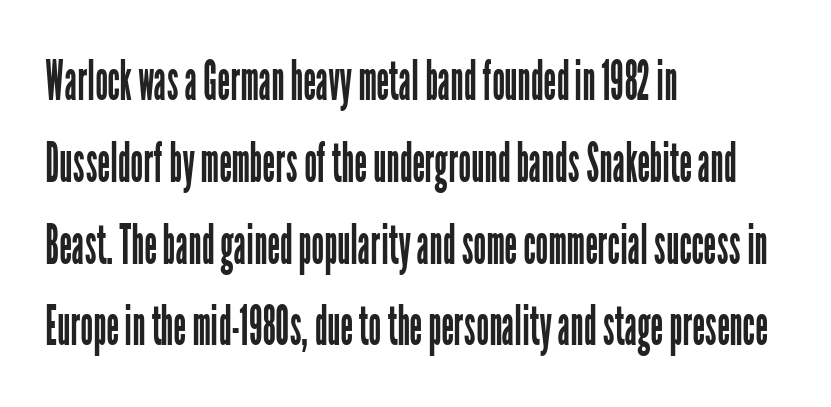
{"serif": "no", "italic": "no", "bold": "no", "weight": "regular", "width": "condensed", "stroke_contrast": "low", "x_height": "medium", "monospaced": "no", "underline": "no", "align": "left", "line_spacing": "normal", "line_spacing_ratio": 1.46, "letter_spacing": "normal", "letter_spacing_em": 0.0, "glyph_px": 56}
